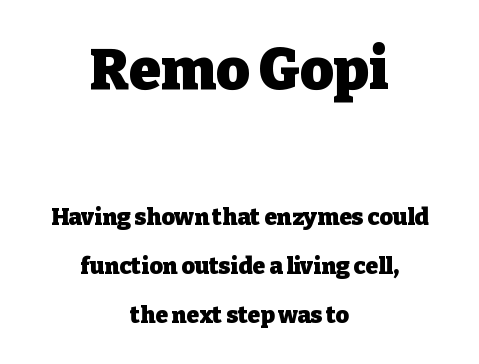
The image shows 58 px heavy serif type, upright; set centered, loose line spacing (2.12x), normal letter spacing, not underlined; the first (top) block is 2.52x larger; low stroke contrast and a medium x-height.
